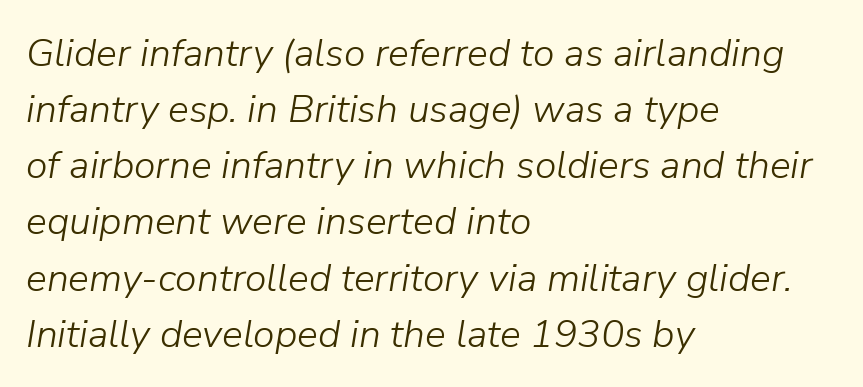
The image shows 39 px light type, italic (leaning right); set left-aligned, normal line spacing (1.44x), normal letter spacing, not underlined; low stroke contrast and a medium x-height.
